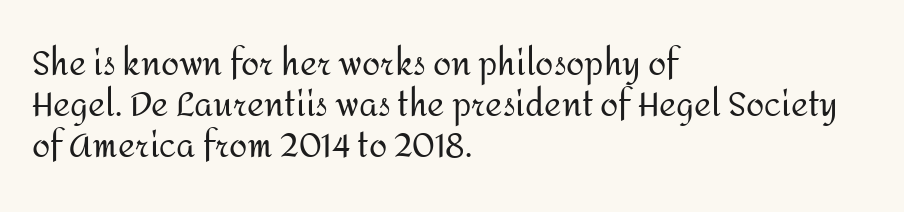
The image shows 33 px regular-weight sans-serif type, upright; set left-aligned, normal line spacing (1.25x), normal letter spacing, not underlined; medium stroke contrast and a medium x-height.
